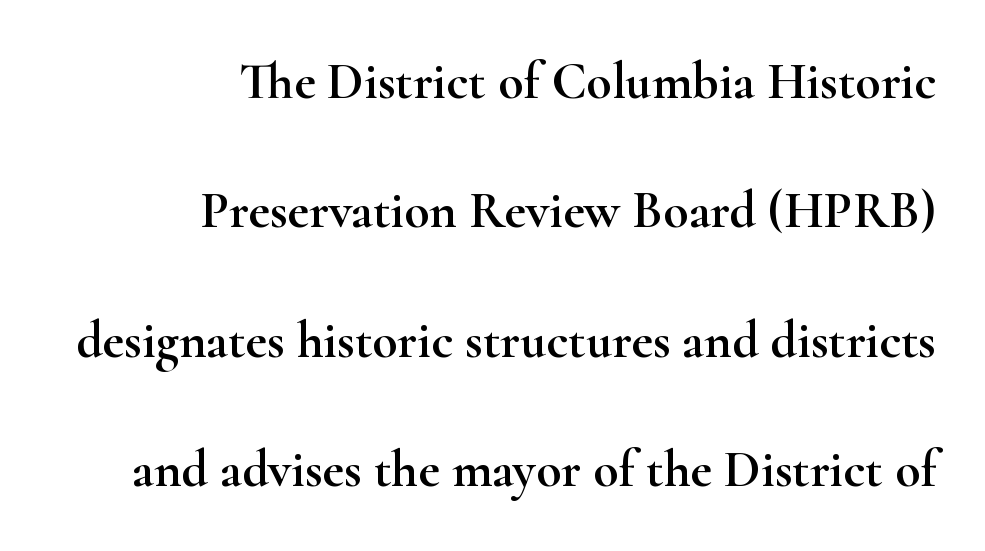
Q: Is the text italic (slanted)? A: No, it is upright.
Q: Is the typeface a serif or a sans-serif typeface? A: Serif.
Q: Is the text underlined? A: No.
Q: How is the paragraph aligned? A: Right-aligned.
Q: Is the spacing between letters normal or unusually wide? A: Normal.
Q: Is the spacing between lines tight, normal or loose? A: Loose.
Q: Width (condensed, normal, or wide)? A: Wide.
Q: Stroke contrast? A: High.
Q: x-height? A: Small.
Q: Monospaced? A: No.
